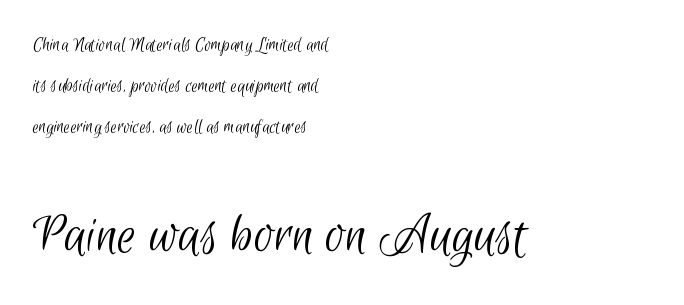
Q: Is the text bold? A: No.
Q: Is the typeface a serif or a sans-serif typeface? A: Sans-serif.
Q: Is the text underlined? A: No.
Q: How is the paragraph aligned? A: Left-aligned.
Q: Is the spacing between letters normal or unusually wide? A: Normal.
Q: Is the spacing between lines tight, normal or loose? A: Loose.
Q: Which block of text is set in a larger size, the first (top) or the second (bottom)? A: The second (bottom) one.
Q: Width (condensed, normal, or wide)? A: Condensed.
Q: Stroke contrast? A: Low.
Q: x-height? A: Small.
Q: Monospaced? A: No.
